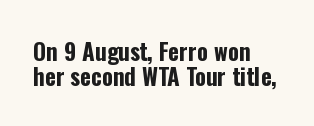
The image shows 23 px bold type, upright; set left-aligned, tight line spacing (1.07x), normal letter spacing, not underlined.
